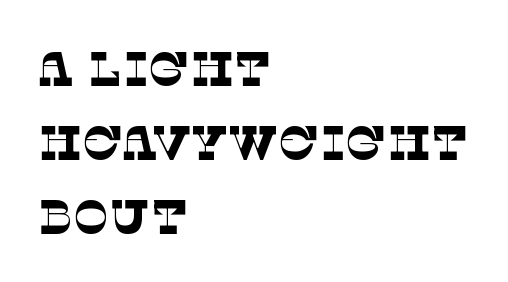
The image shows 48 px thin serif type; set left-aligned, normal line spacing (1.54x), normal letter spacing, not underlined; low stroke contrast and a large x-height.
